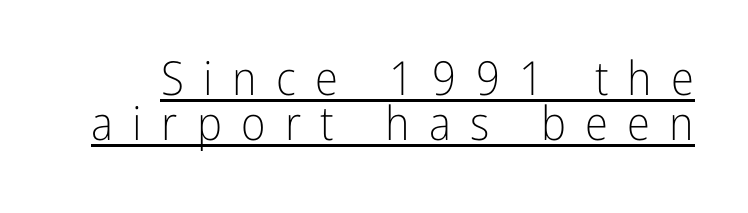
Q: Is the text bold? A: No.
Q: Is the text italic (slanted)? A: No, it is upright.
Q: Is the typeface a serif or a sans-serif typeface? A: Sans-serif.
Q: Is the text underlined? A: Yes.
Q: Is the spacing between letters normal or unusually wide? A: Unusually wide.
Q: Is the spacing between lines tight, normal or loose? A: Tight.
Q: Width (condensed, normal, or wide)? A: Condensed.
Q: Stroke contrast? A: Low.
Q: x-height? A: Medium.
Q: Monospaced? A: No.
